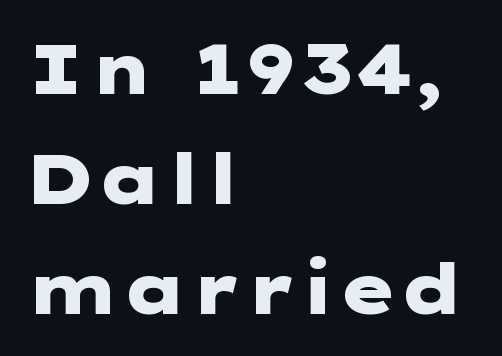
In terms of letterspacing, this is plain default setting. A normal amount of white space separates one row of letters from the next. The type sits square on the baseline with zero lean. You can tell from the bare stems that sans-serif type was used. This rendering features lettering with no underline. The setting favours the left margin, as ordinary paragraphs usually do.
